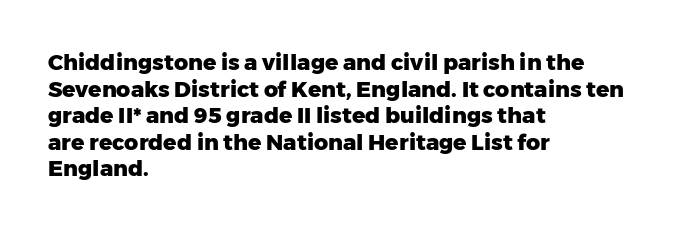
The image shows 22 px bold type, upright; set left-aligned, line spacing 1.21x, normal letter spacing, not underlined.
